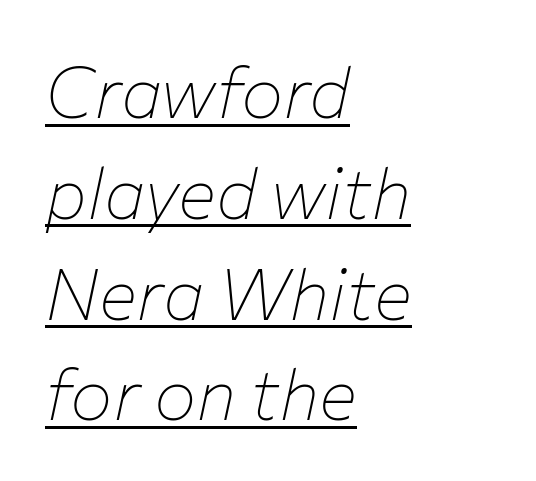
Does the lettering tilt? It does — this is italic. Ink coverage per letter is moderate at most. The letterforms sit shoulder to shoulder at normal distance. You could not count columns in this text — the font is proportionally spaced.
